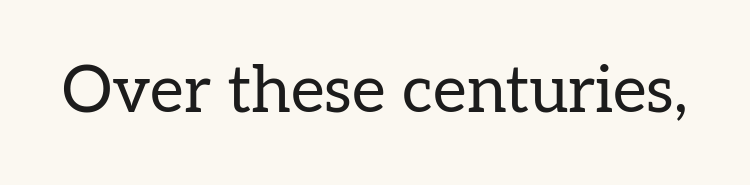
Descenders are the only things crossing below the line. Standard letterfit; no display-style spreading of the glyphs. Here the designer chose a conventional face with non-uniform glyph widths. Type style note: has serifs. Upright lettering throughout.
